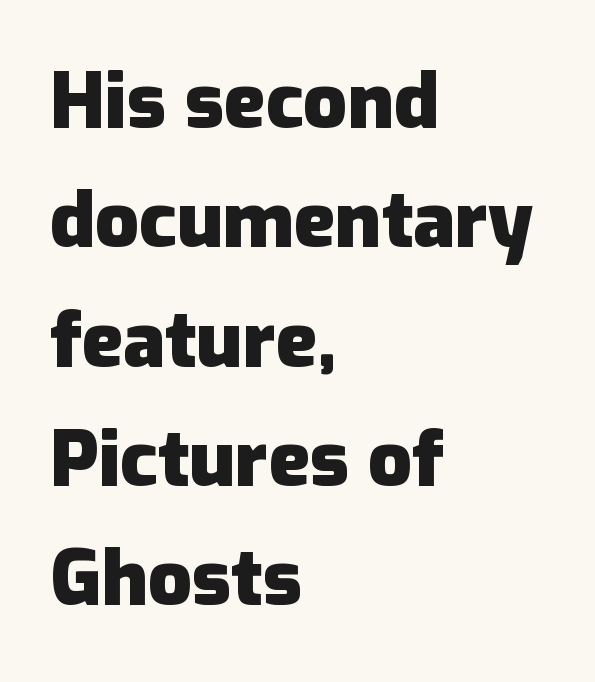
{"serif": "no", "italic": "no", "bold": "yes", "weight": "heavy", "width": "normal", "stroke_contrast": "low", "x_height": "medium", "monospaced": "no", "underline": "no", "align": "left", "line_spacing": "normal", "line_spacing_ratio": 1.55, "letter_spacing": "normal", "letter_spacing_em": 0.0, "glyph_px": 77}
